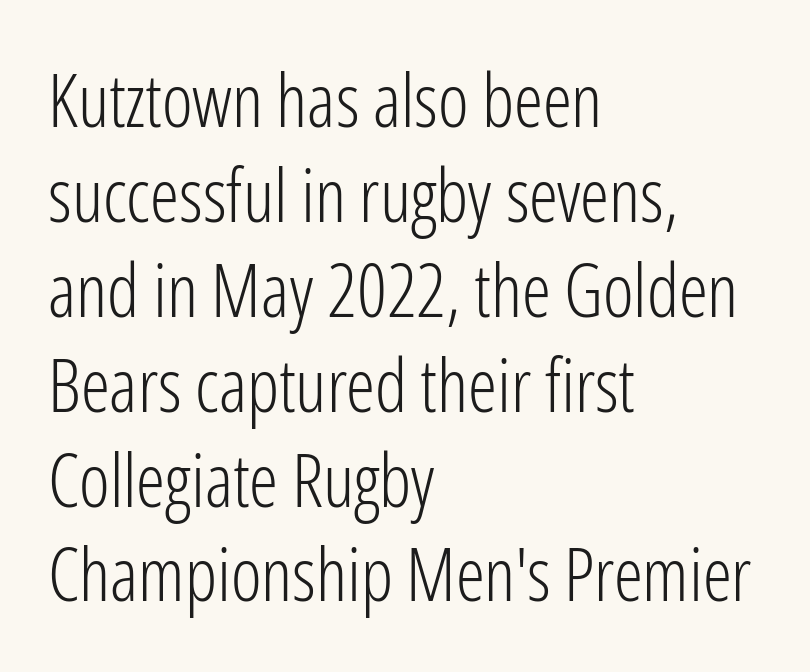
Q: Is the text bold? A: No.
Q: Is the text italic (slanted)? A: No, it is upright.
Q: Is the typeface a serif or a sans-serif typeface? A: Sans-serif.
Q: Is the text underlined? A: No.
Q: How is the paragraph aligned? A: Left-aligned.
Q: Is the spacing between letters normal or unusually wide? A: Normal.
Q: Is the spacing between lines tight, normal or loose? A: Normal.
Q: Width (condensed, normal, or wide)? A: Condensed.
Q: Stroke contrast? A: Low.
Q: x-height? A: Medium.
Q: Monospaced? A: No.
